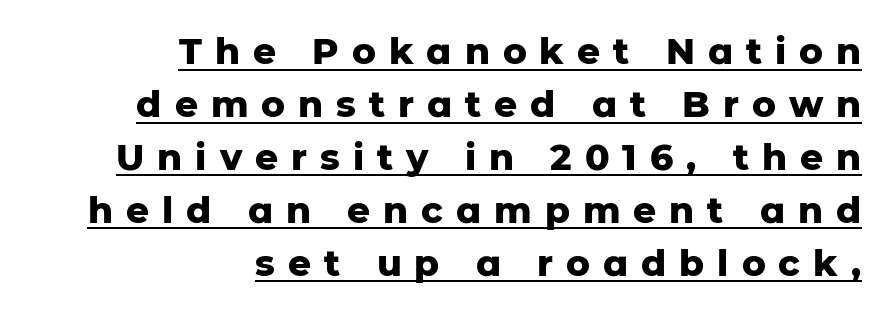
Note the varied advance widths — an 'i' is clearly narrower than an 'm'. Alignment: flush right. Serif or sans? Sans — the stroke terminals are bare. The font's upright variant was chosen for this text.
